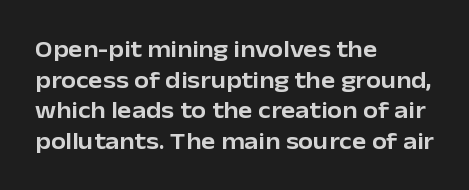
The image shows 24 px text type, upright; set left-aligned, normal line spacing (1.28x), normal letter spacing, not underlined.
